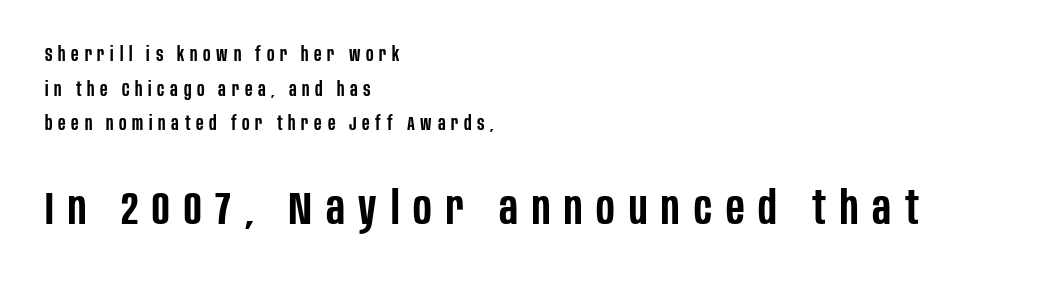
{"serif": "no", "italic": "no", "bold": "semi", "weight": "semibold", "width": "condensed", "stroke_contrast": "low", "x_height": "large", "monospaced": "no", "underline": "no", "align": "left", "line_spacing_ratio": 1.82, "letter_spacing": "wide", "letter_spacing_em": 0.3, "larger_block": "second", "size_ratio": 2.47, "glyph_px": 47}
